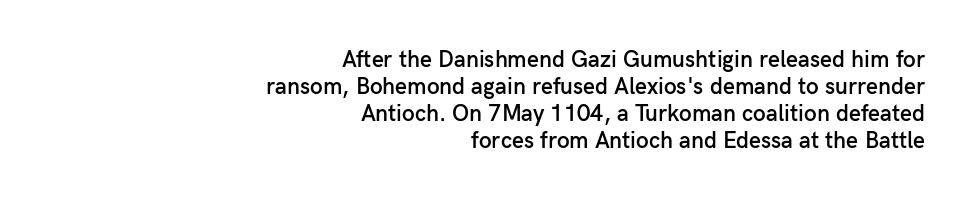
Where is the straight margin? On the right. Typographic density is moderately raised because the face is semibold. If you drew a line through each stem, it would be perfectly vertical. Standard letterfit; no display-style spreading of the glyphs. Beneath every word, the page is bare.
